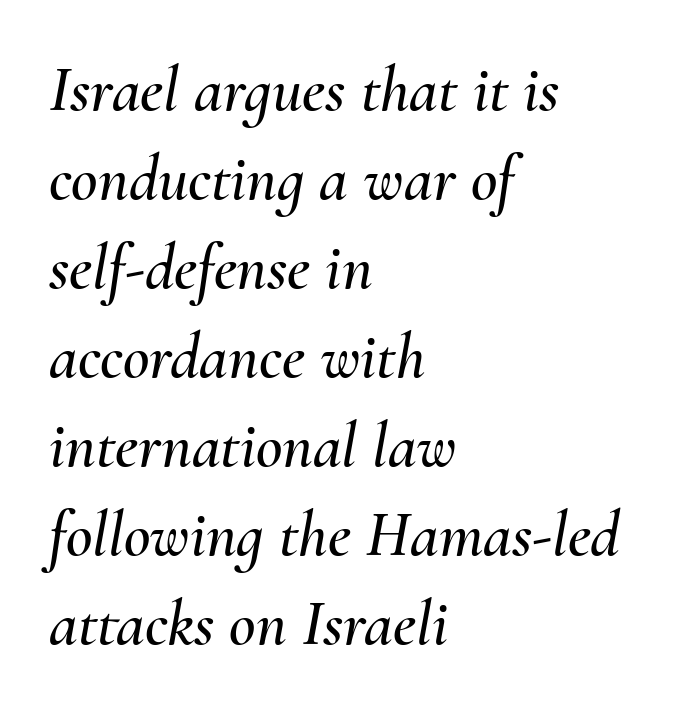
The image shows 65 px text type, italic (leaning right); set left-aligned, normal line spacing (1.37x), normal letter spacing, not underlined; medium stroke contrast and a small x-height.
